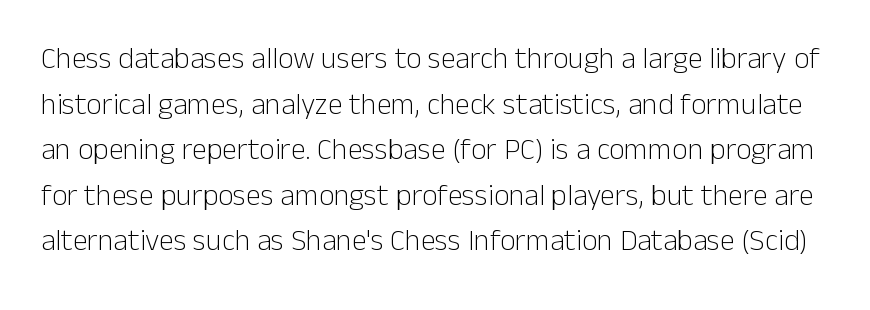
{"serif": "no", "italic": "no", "bold": "no", "weight": "light", "width": "normal", "stroke_contrast": "low", "x_height": "medium", "monospaced": "no", "underline": "no", "line_spacing": "normal", "line_spacing_ratio": 1.52, "letter_spacing": "normal", "letter_spacing_em": 0.0, "glyph_px": 30}
